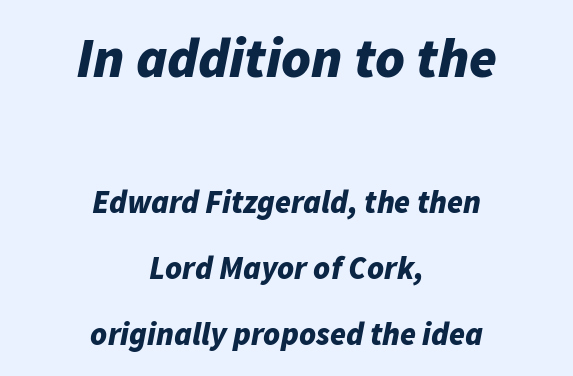
{"italic": "yes", "lean": "right", "slant_degrees": 11, "bold": "yes", "weight": "bold", "width": "normal", "stroke_contrast": "low", "x_height": "medium", "monospaced": "no", "underline": "no", "align": "center", "line_spacing": "loose", "line_spacing_ratio": 2.06, "letter_spacing": "normal", "letter_spacing_em": 0.0, "larger_block": "first", "size_ratio": 1.75, "glyph_px": 56}
